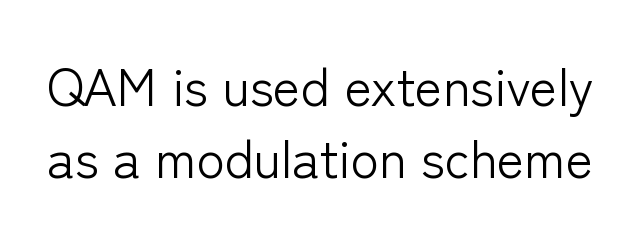
The letters advance in unequal steps, a hallmark of proportional type. The characters display no serif detailing; their extremities are plain. Weight: not bold — regular or lighter. Descenders are the only things crossing below the line. Designer's note — italics off, roman on. The line texture is even and compact thanks to regular tracking.
